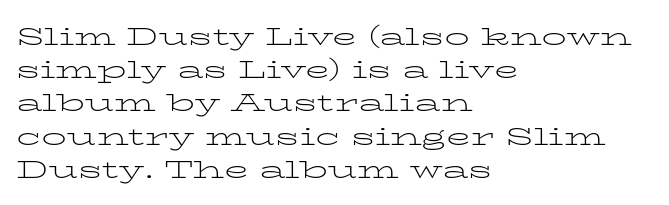
Q: Is the text bold? A: No.
Q: Is the text italic (slanted)? A: No, it is upright.
Q: Is the text underlined? A: No.
Q: How is the paragraph aligned? A: Left-aligned.
Q: Is the spacing between letters normal or unusually wide? A: Normal.
Q: Is the spacing between lines tight, normal or loose? A: Normal.
